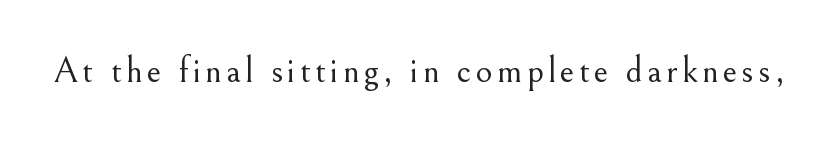
{"serif": "yes", "italic": "no", "bold": "no", "weight": "light", "width": "normal", "stroke_contrast": "medium", "x_height": "small", "monospaced": "no", "underline": "no", "glyph_px": 36}
